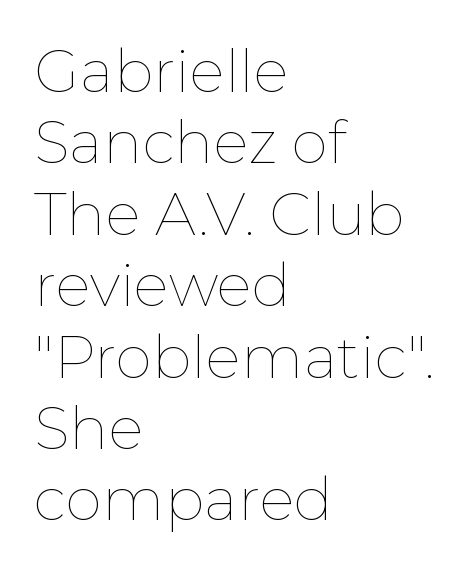
The image shows 59 px thin type, upright; set left-aligned, line spacing 1.21x, normal letter spacing, not underlined; low stroke contrast and a medium x-height.
